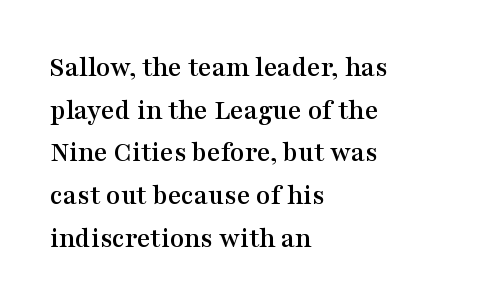
The image shows 29 px wide serif type, upright; set left-aligned, normal line spacing (1.47x), normal letter spacing, not underlined; medium stroke contrast and a medium x-height.
